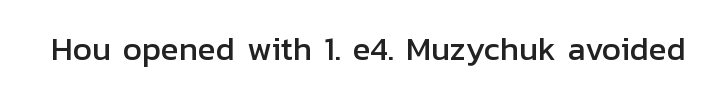
Q: Is the text italic (slanted)? A: No, it is upright.
Q: Is the typeface a serif or a sans-serif typeface? A: Sans-serif.
Q: Is the text underlined? A: No.
Q: Is the spacing between letters normal or unusually wide? A: Normal.
Q: Width (condensed, normal, or wide)? A: Normal.
Q: Stroke contrast? A: Low.
Q: x-height? A: Medium.
Q: Monospaced? A: No.
